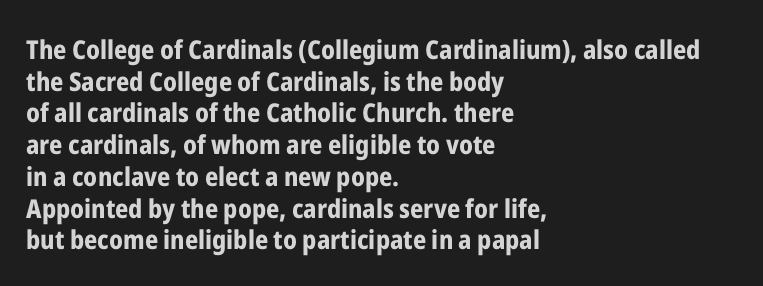
{"italic": "no", "bold": "yes", "underline": "no", "align": "left", "line_spacing_ratio": 1.22, "letter_spacing": "normal", "letter_spacing_em": 0.0, "glyph_px": 26}
